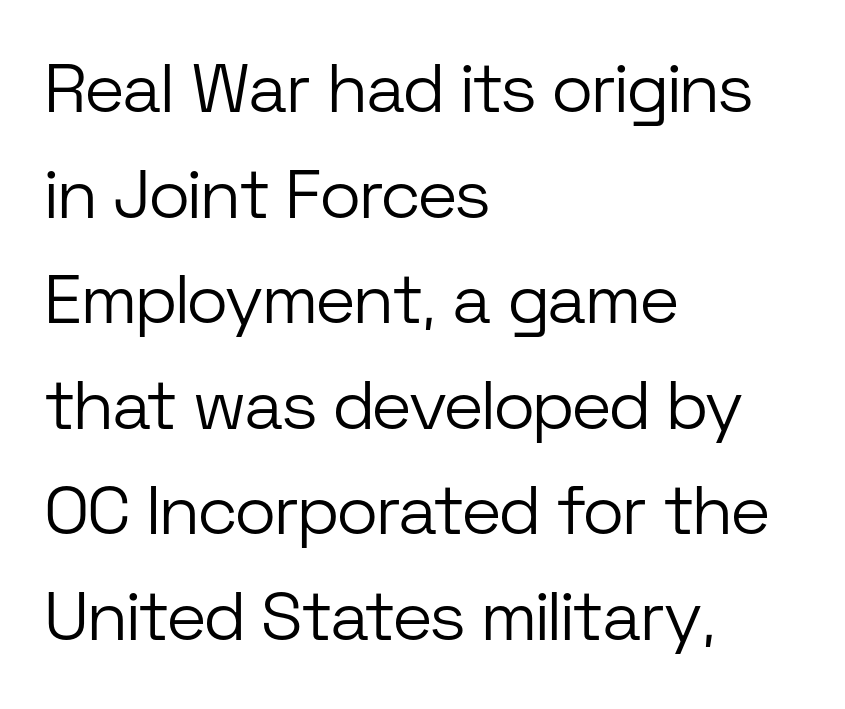
The rows are spaced the way most documents space them. The face used here is proportionally spaced, like ordinary book or web type. No extra tracking has been applied to these lines. Weight class: somewhere from thin through regular.
